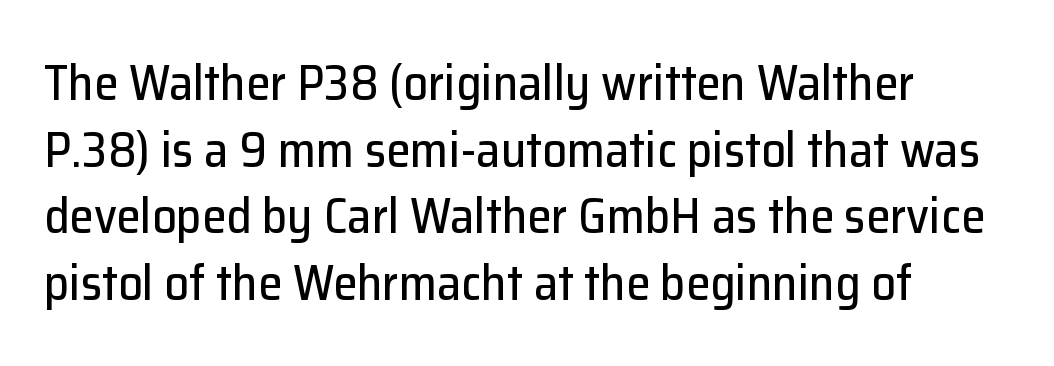
{"serif": "no", "italic": "no", "width": "normal", "stroke_contrast": "low", "x_height": "medium", "monospaced": "no", "underline": "no", "align": "left", "line_spacing": "normal", "line_spacing_ratio": 1.36, "letter_spacing": "normal", "letter_spacing_em": 0.0, "glyph_px": 49}
